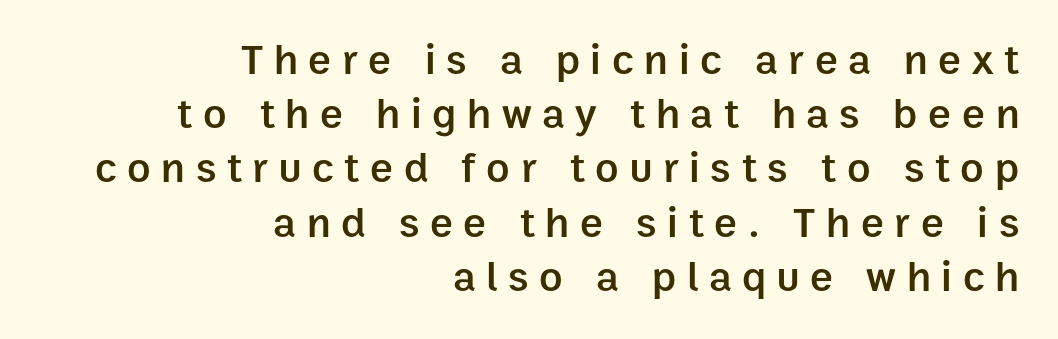
Q: Is the text bold? A: Semi-bold.
Q: Is the text italic (slanted)? A: No, it is upright.
Q: Is the typeface a serif or a sans-serif typeface? A: Sans-serif.
Q: Is the text underlined? A: No.
Q: How is the paragraph aligned? A: Right-aligned.
Q: Is the spacing between letters normal or unusually wide? A: Unusually wide.
Q: Is the spacing between lines tight, normal or loose? A: Normal.
Q: Width (condensed, normal, or wide)? A: Normal.
Q: Stroke contrast? A: Low.
Q: x-height? A: Medium.
Q: Monospaced? A: No.
